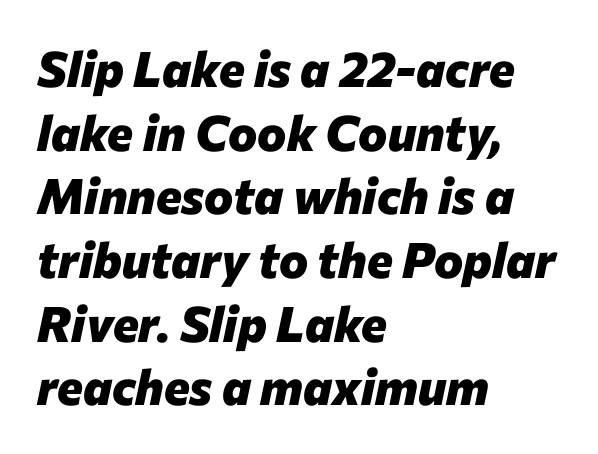
{"italic": "yes", "lean": "right", "slant_degrees": 12, "bold": "yes", "weight": "heavy", "width": "normal", "stroke_contrast": "low", "x_height": "medium", "monospaced": "no", "underline": "no", "align": "left", "line_spacing": "normal", "line_spacing_ratio": 1.3, "letter_spacing": "normal", "letter_spacing_em": 0.0, "glyph_px": 49}
